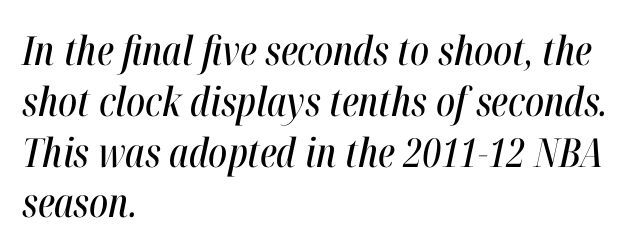
The image shows 40 px condensed type, italic (leaning right); set left-aligned, normal line spacing (1.27x), normal letter spacing, not underlined; high stroke contrast and a medium x-height.
